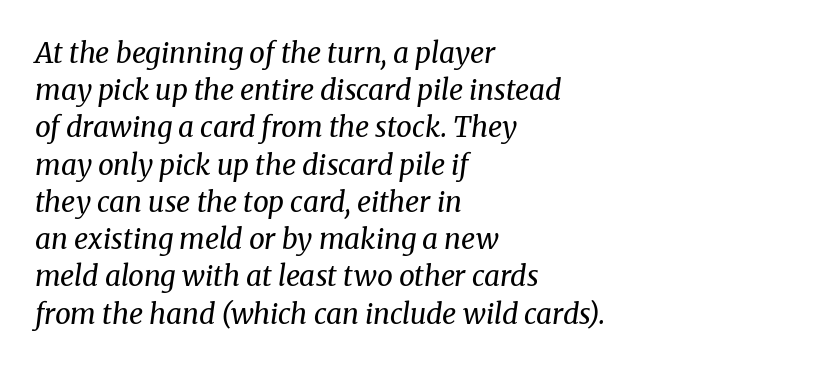
The image shows 28 px regular-weight serif type, italic (leaning right); set left-aligned, normal line spacing (1.33x), normal letter spacing, not underlined; medium stroke contrast and a medium x-height.
